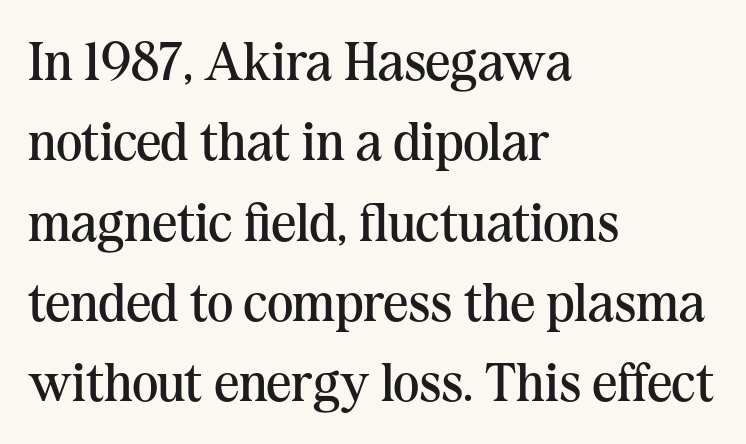
{"serif": "yes", "italic": "no", "bold": "no", "weight": "regular", "width": "normal", "stroke_contrast": "medium", "x_height": "medium", "monospaced": "no", "underline": "no", "align": "left", "line_spacing": "normal", "line_spacing_ratio": 1.46, "letter_spacing": "normal", "letter_spacing_em": 0.0, "glyph_px": 55}
